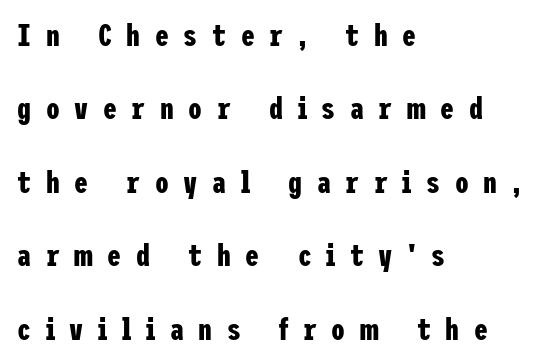
{"serif": "no", "italic": "no", "bold": "yes", "weight": "bold", "width": "condensed", "stroke_contrast": "low", "x_height": "medium", "underline": "no", "align": "left", "line_spacing": "loose", "line_spacing_ratio": 2.37, "letter_spacing": "wide", "letter_spacing_em": 0.47, "glyph_px": 31}
